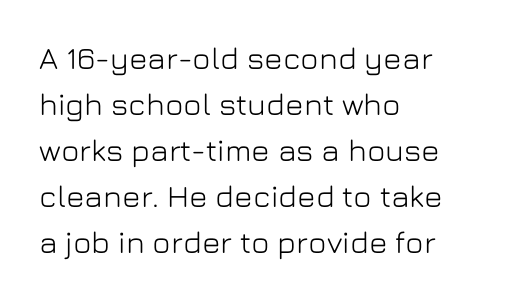
{"serif": "no", "italic": "no", "width": "normal", "stroke_contrast": "low", "x_height": "medium", "monospaced": "no", "underline": "no", "align": "left", "line_spacing": "normal", "line_spacing_ratio": 1.48, "letter_spacing": "normal", "letter_spacing_em": 0.0, "glyph_px": 31}
